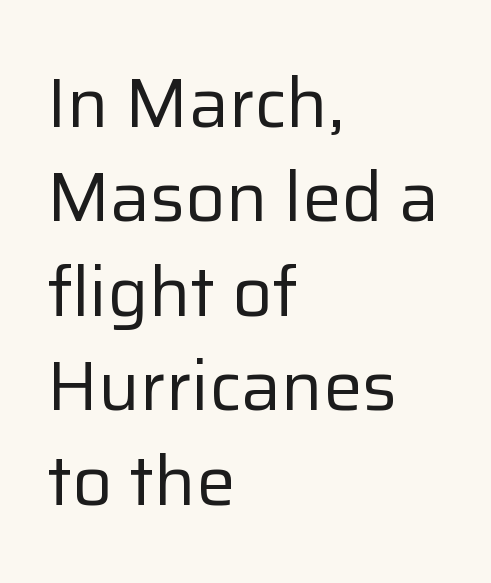
This rendering employs a face without finishing strokes, i.e., a sans-serif. The rag falls on the right side of this text block. Proportional: the letters do not fall into vertical columns. The vertical gap from one line to the next is medium. Heaviness? Minimal to ordinary, like unemphasized prose. The strip under each line holds only bare page.
